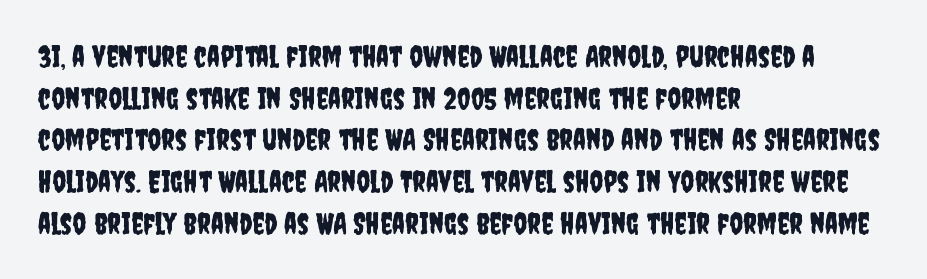
Q: Is the text italic (slanted)? A: No, it is upright.
Q: Is the typeface a serif or a sans-serif typeface? A: Sans-serif.
Q: Is the text underlined? A: No.
Q: How is the paragraph aligned? A: Left-aligned.
Q: Is the spacing between letters normal or unusually wide? A: Normal.
Q: Is the spacing between lines tight, normal or loose? A: Normal.
Q: Width (condensed, normal, or wide)? A: Condensed.
Q: Stroke contrast? A: Low.
Q: x-height? A: Large.
Q: Monospaced? A: No.
